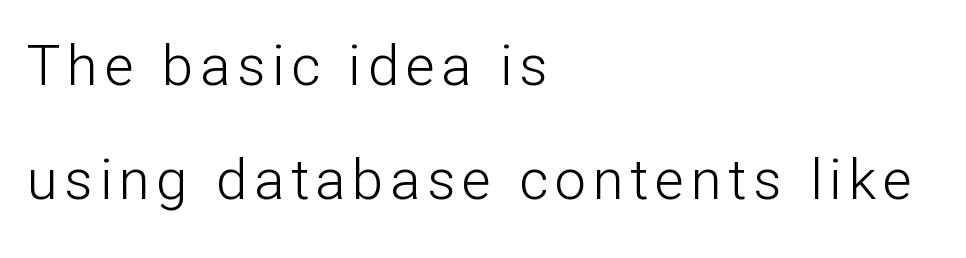
Each line starts at the same left margin while the right side varies. No italicization has been applied; the sample stays upright. The typeface chosen for these lines omits serifs. This block would shrink considerably if given ordinary leading; it's expanded now. Lines of text with bare space underneath. Ink coverage per letter is moderate at most.
